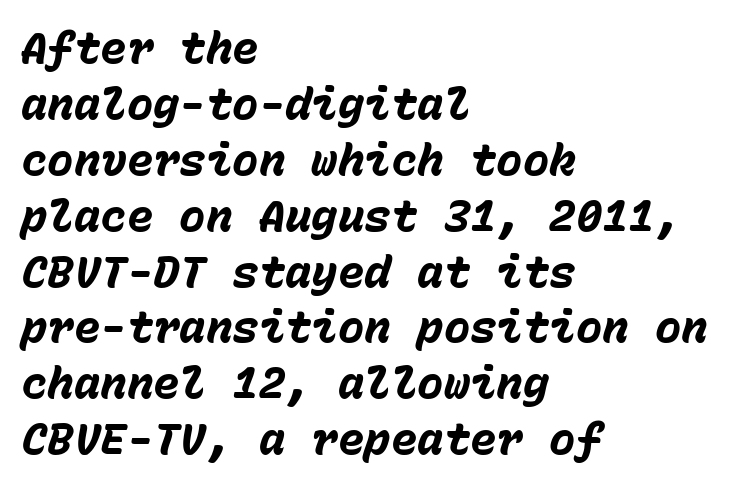
The image shows 44 px heavy type, italic (leaning right), monospaced; set left-aligned, normal line spacing (1.27x), normal letter spacing, not underlined; low stroke contrast and a medium x-height.
